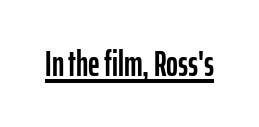
Default kerning and tracking; the words read as compact shapes. Designer's note — italics off, roman on. Looks like regular typesetting: each glyph gets only the width it needs. These characters rest on top of a visible drawn line. Examine the stroke ends and you'll find no serifs.
